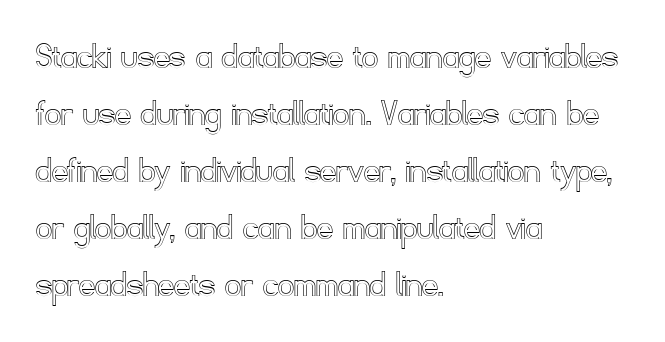
The image shows 39 px text type, upright; set left-aligned, normal line spacing (1.46x), normal letter spacing, not underlined; a small x-height.
